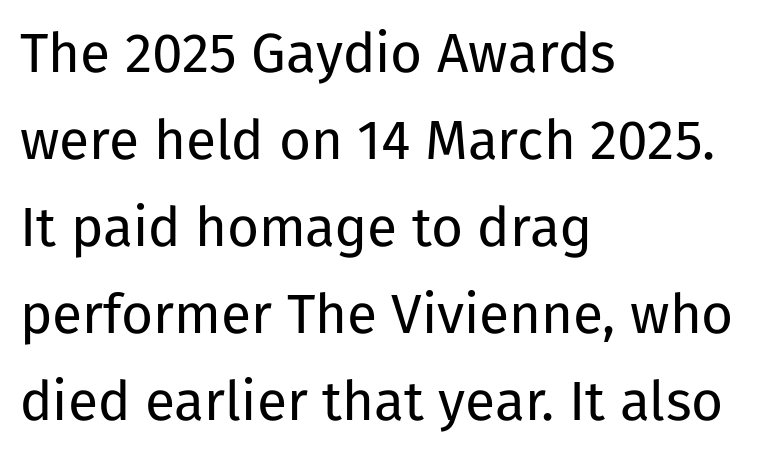
Words float on clear page, feet unadorned. Leading matches the norm, producing a regular column. Are there feet on the stems? There aren't — it's a sans. Tracking here is standard; glyphs follow each other at the usual distance. Quick note: not italic, upright.
